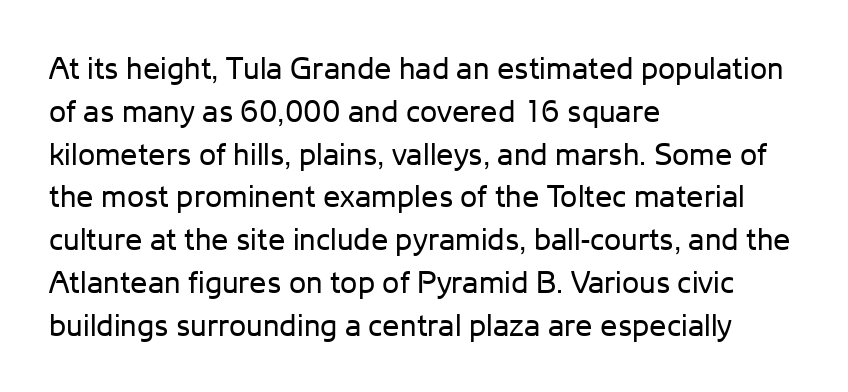
Short note: letters normally spaced. Leftover space on each line is placed entirely after the last word. Font category for this specimen: sans-serif. Think standard paragraph weight, or any step lighter than that.
